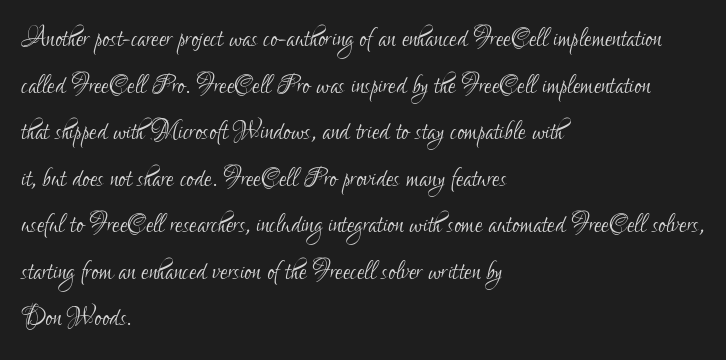
The rendering uses natural spacing where letterforms have individual widths. Underline: absent. Counters stay open thanks to moderate or lighter strokes. Leading matches the norm, producing a regular column.
